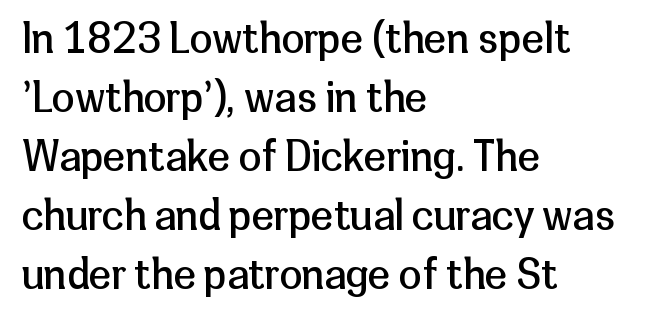
The image shows 41 px regular-weight sans-serif type, upright; set left-aligned, normal line spacing (1.44x), normal letter spacing, not underlined; low stroke contrast and a medium x-height.
